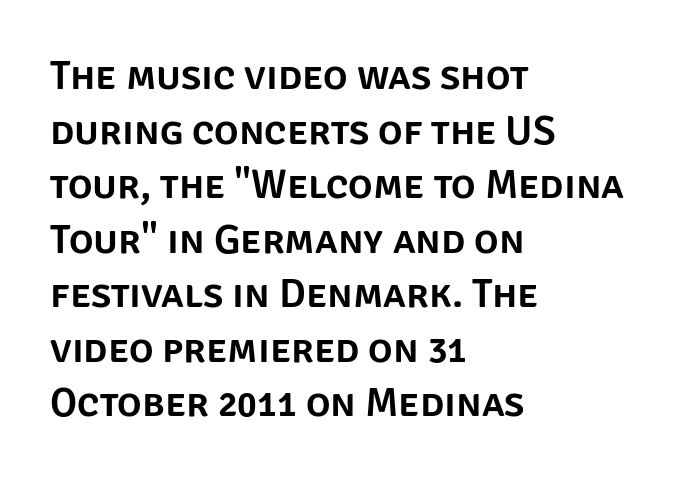
If you drew a ruler down the left edge, every line would touch it. Inter-character spacing is left at the font's built-in metrics. The face used here is proportionally spaced, like ordinary book or web type. These lines sit exactly where default settings would place them. Letters rest on an invisible, unmarked baseline. The rendering shows plain stroke endings on the letterforms — a sans-serif design.
